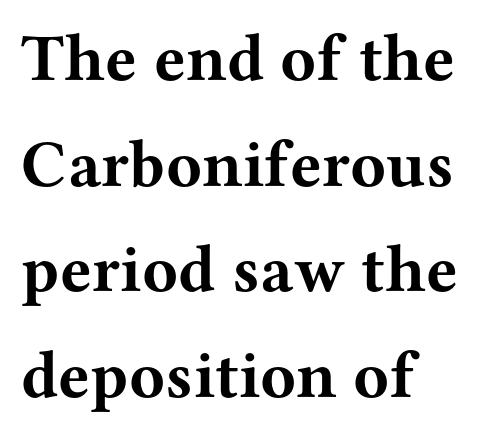
{"serif": "yes", "italic": "no", "bold": "yes", "weight": "bold", "width": "wide", "stroke_contrast": "medium", "x_height": "medium", "monospaced": "no", "underline": "no", "align": "left", "line_spacing": "normal", "line_spacing_ratio": 1.6, "letter_spacing": "normal", "letter_spacing_em": 0.0, "glyph_px": 66}
